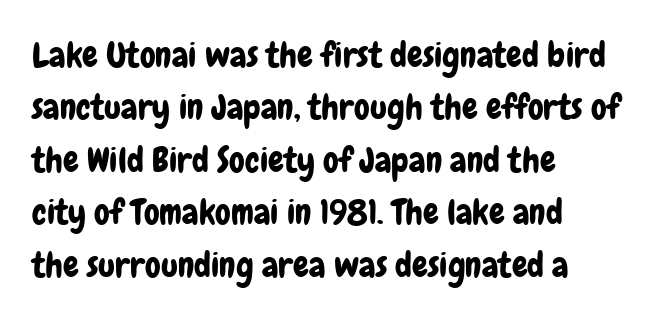
Q: Is the text italic (slanted)? A: No, it is upright.
Q: Is the typeface a serif or a sans-serif typeface? A: Sans-serif.
Q: Is the text underlined? A: No.
Q: How is the paragraph aligned? A: Left-aligned.
Q: Is the spacing between letters normal or unusually wide? A: Normal.
Q: Is the spacing between lines tight, normal or loose? A: Normal.
Q: Width (condensed, normal, or wide)? A: Condensed.
Q: Stroke contrast? A: Low.
Q: x-height? A: Medium.
Q: Monospaced? A: No.
